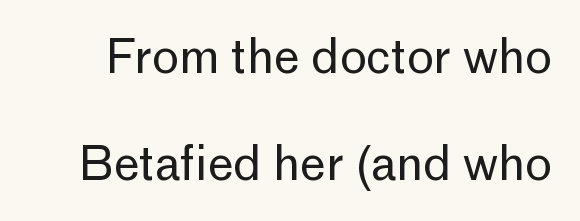
The passage shown is typeset with a sans-serif family. Do the letters lean? They stand straight. This sample has the flowing, uneven cadence of proportional lettering. No word sits above an underline. Stroke thickness stays within the range of a standard reading face or lighter.
